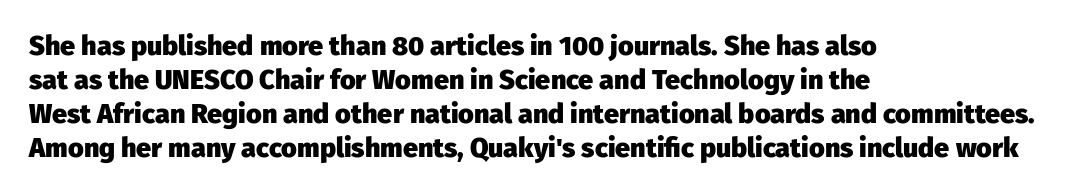
Q: Is the text bold? A: Yes.
Q: Is the text italic (slanted)? A: No, it is upright.
Q: Is the text underlined? A: No.
Q: How is the paragraph aligned? A: Left-aligned.
Q: Is the spacing between letters normal or unusually wide? A: Normal.
Q: Is the spacing between lines tight, normal or loose? A: Normal.
